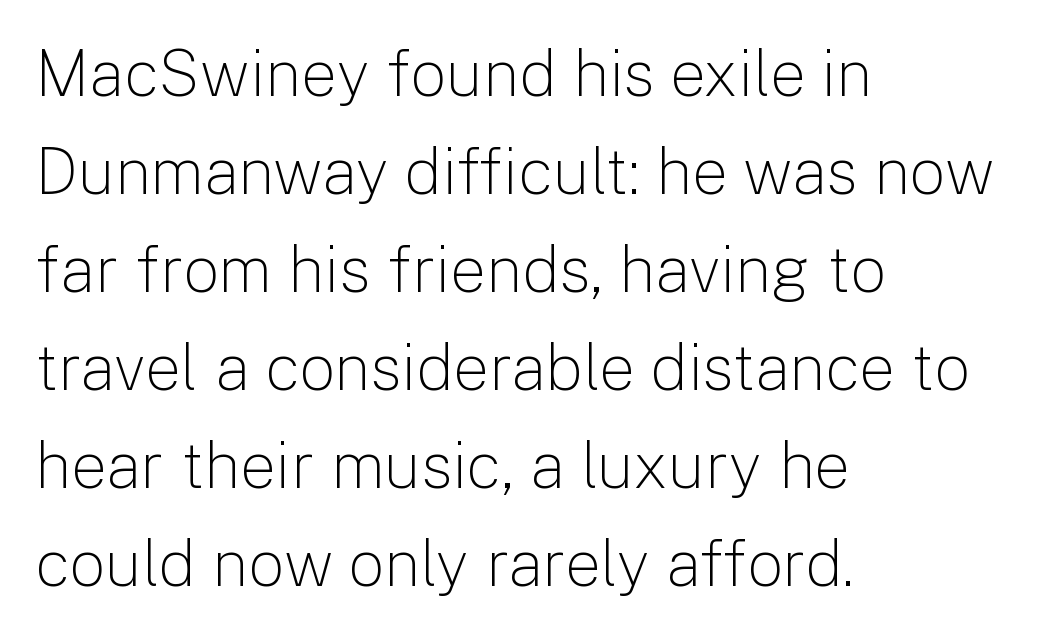
The image shows 64 px light sans-serif type, upright; set left-aligned, normal line spacing (1.53x), normal letter spacing, not underlined; low stroke contrast and a medium x-height.
